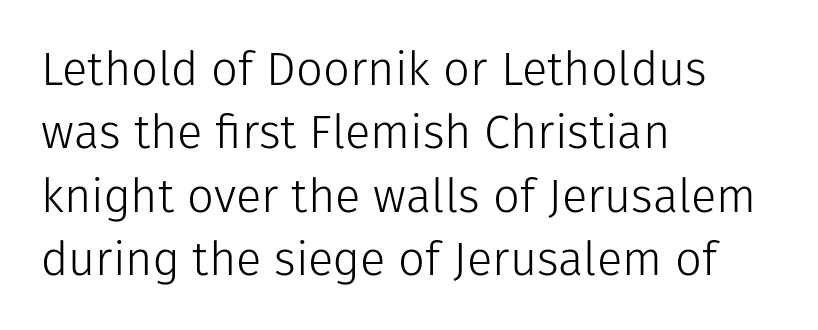
Is there much room between lines? A standard amount, neither cramped nor airy. Do the letters lean? They stand straight. This rendering leaves character spacing at its baseline value. Descenders hang freely into open space. The characters display no serif detailing; their extremities are plain.
